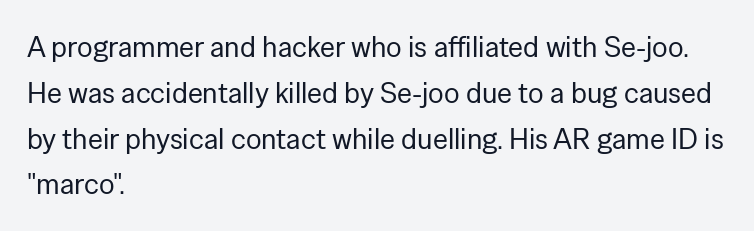
The image shows 29 px regular-weight sans-serif type, upright; set left-aligned, normal line spacing (1.58x), normal letter spacing, not underlined; low stroke contrast and a medium x-height.
